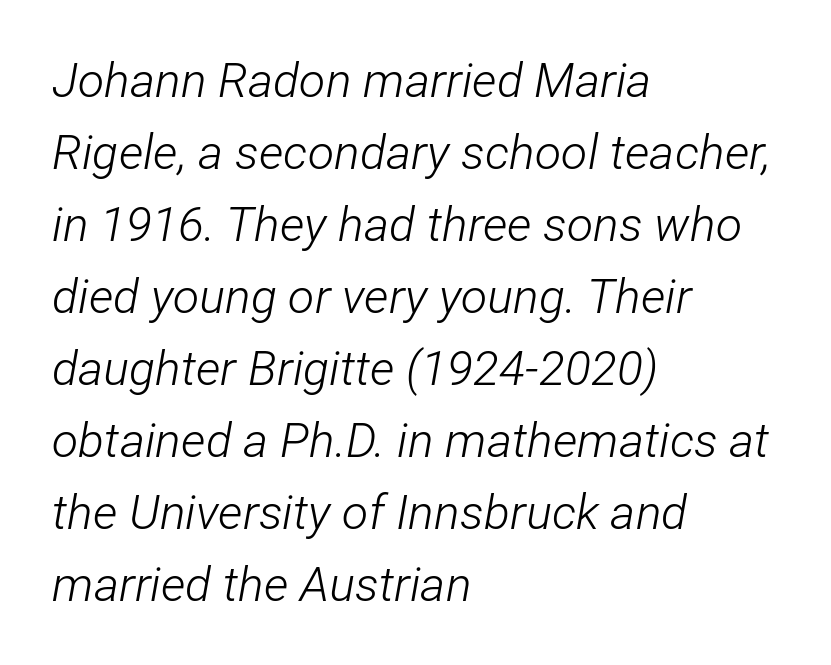
The image shows 48 px light, condensed type, italic (leaning right); set left-aligned, normal line spacing (1.5x), normal letter spacing, not underlined; low stroke contrast and a medium x-height.
